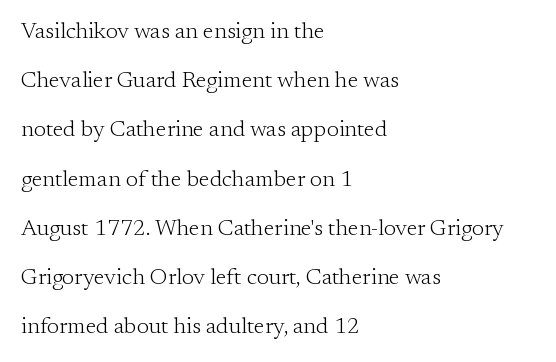
The image shows 23 px text type, upright; set left-aligned, loose line spacing (2.14x), normal letter spacing, not underlined.
